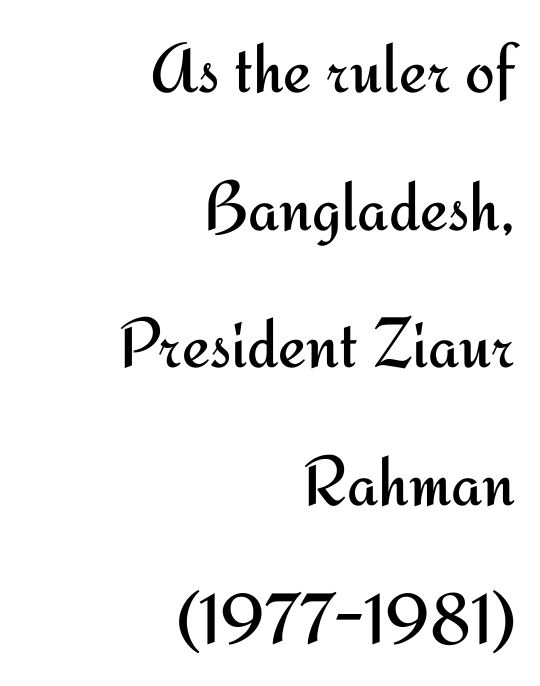
Q: Is the text bold? A: No.
Q: Is the text italic (slanted)? A: No, it is upright.
Q: Is the typeface a serif or a sans-serif typeface? A: Sans-serif.
Q: Is the text underlined? A: No.
Q: How is the paragraph aligned? A: Right-aligned.
Q: Is the spacing between letters normal or unusually wide? A: Normal.
Q: Is the spacing between lines tight, normal or loose? A: Loose.
Q: Width (condensed, normal, or wide)? A: Normal.
Q: Stroke contrast? A: Medium.
Q: x-height? A: Small.
Q: Monospaced? A: No.
